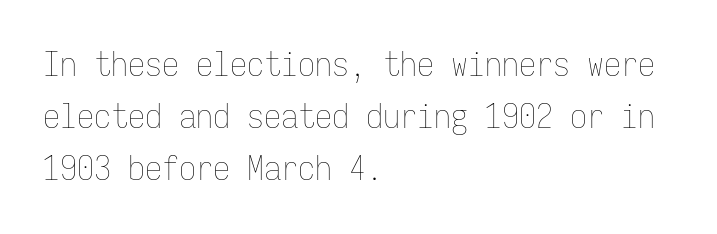
Weight class: somewhere from thin through regular. What stands out about the letter spacing? Nothing — it is the standard amount. The lines in this sample share a left origin and differ only in where they stop. Style check: upright.
